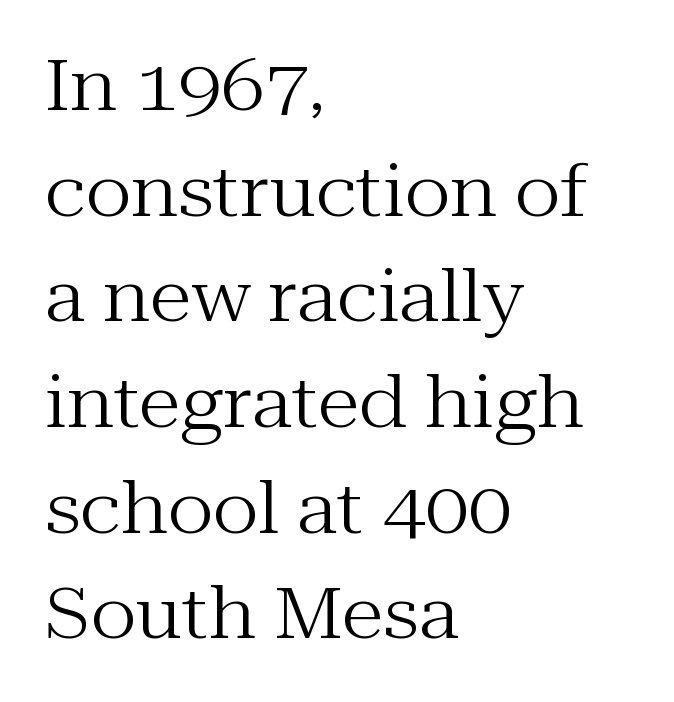
The image shows 70 px regular-weight serif type, upright; set left-aligned, normal line spacing (1.51x), normal letter spacing, not underlined; medium stroke contrast and a medium x-height.
